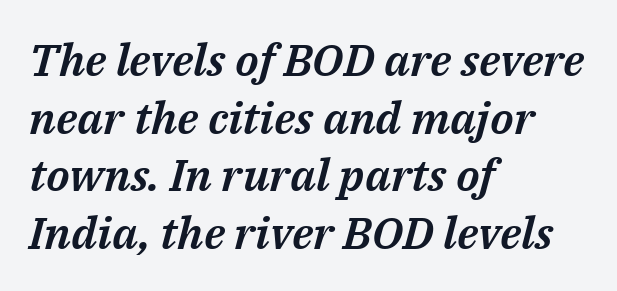
Q: Is the text italic (slanted)? A: Yes, it leans right by about 14 degrees.
Q: Is the text underlined? A: No.
Q: How is the paragraph aligned? A: Left-aligned.
Q: Is the spacing between letters normal or unusually wide? A: Normal.
Q: Is the spacing between lines tight, normal or loose? A: Normal.
Q: Width (condensed, normal, or wide)? A: Normal.
Q: Stroke contrast? A: Medium.
Q: x-height? A: Medium.
Q: Monospaced? A: No.
